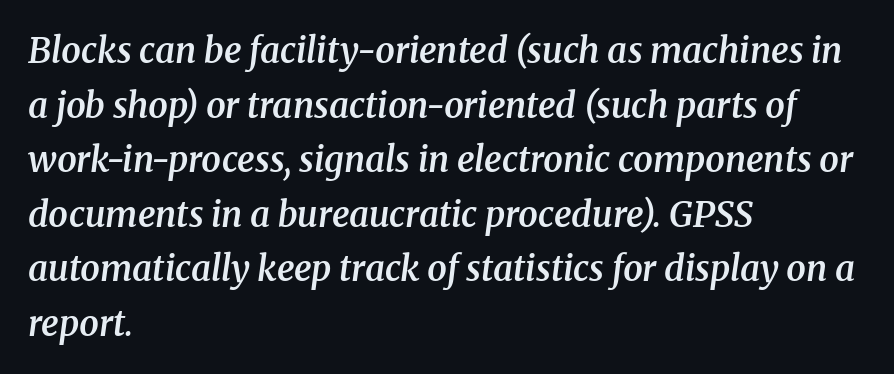
Line spacing here is normal. Old-style or modern, the face here clearly has serifs. Tall strokes in this sample are angled rather than plumb. This is the in-between weight designers call semibold or demi.
